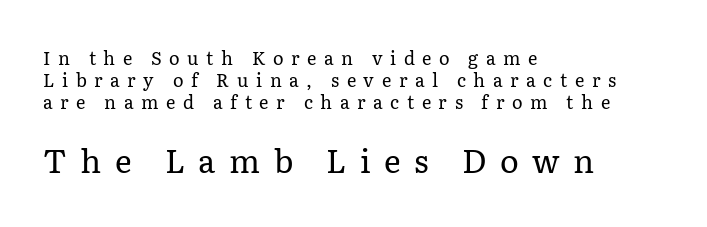
Of the two passages, the one underneath uses the larger point size. Proportional: the letters do not fall into vertical columns. When letters stand straight like this, we call the style roman or upright. Does the type have serifs? Yes, each stem ends in a small foot.
